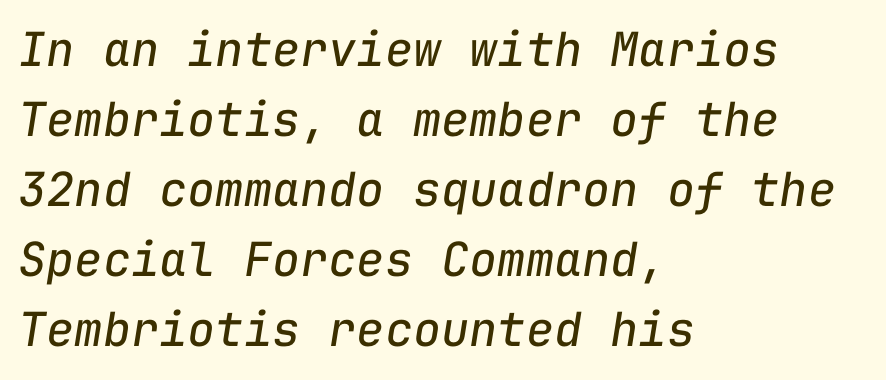
Q: Is the text bold? A: No.
Q: Is the text italic (slanted)? A: Yes, it leans right by about 9 degrees.
Q: Is the text underlined? A: No.
Q: How is the paragraph aligned? A: Left-aligned.
Q: Is the spacing between letters normal or unusually wide? A: Normal.
Q: Is the spacing between lines tight, normal or loose? A: Normal.
Q: Width (condensed, normal, or wide)? A: Normal.
Q: Stroke contrast? A: Low.
Q: x-height? A: Medium.
Q: Monospaced? A: Yes.
